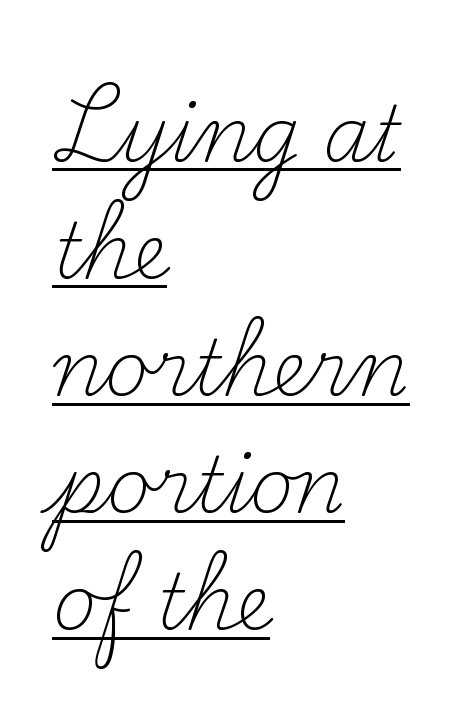
This sample uses plain, unmodified letter spacing. The sample's only ornament is a line tracing under the words. The leading is moderate, giving the passage an even texture. The ragged edge is on the right, which tells us the setting is flush left.
